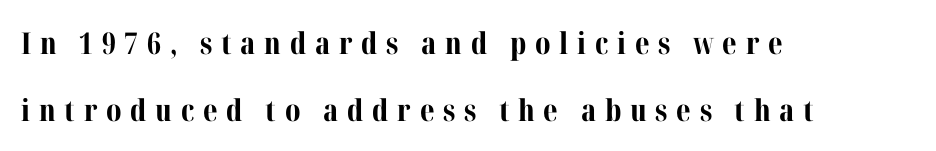
The lettering stays uniformly vertical, giving the passage a roman look. No word sits above an underline. Does the leading feel generous? Absolutely, it's lavish. Does the weight exceed regular? Yes, all the way to bold. A typesetter would call this proportional, since set widths differ per character. Compared with typical body copy, the letter spacing here is much looser.
